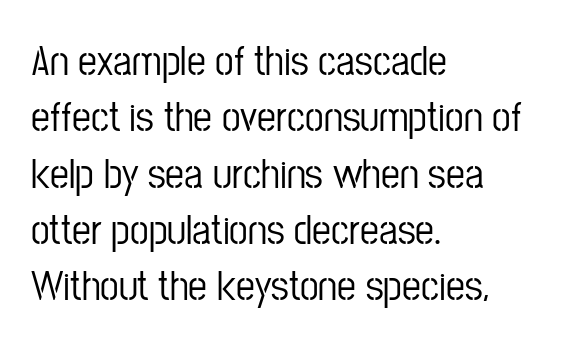
{"serif": "no", "italic": "no", "width": "condensed", "stroke_contrast": "low", "x_height": "medium", "monospaced": "no", "underline": "no", "align": "left", "line_spacing": "normal", "line_spacing_ratio": 1.34, "letter_spacing": "normal", "letter_spacing_em": 0.0, "glyph_px": 42}
